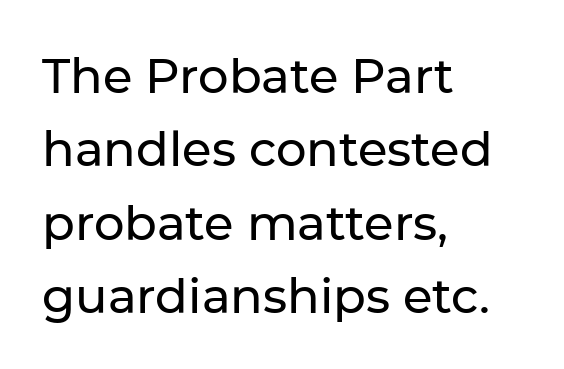
Is the letter spacing exaggerated? No — it looks like the ordinary default. One glance says typical: line gaps are just what's usual. The letters advance in unequal steps, a hallmark of proportional type. Classification — sans serif. The area under the type is left untouched. It's the straight-up-and-down kind of type.
